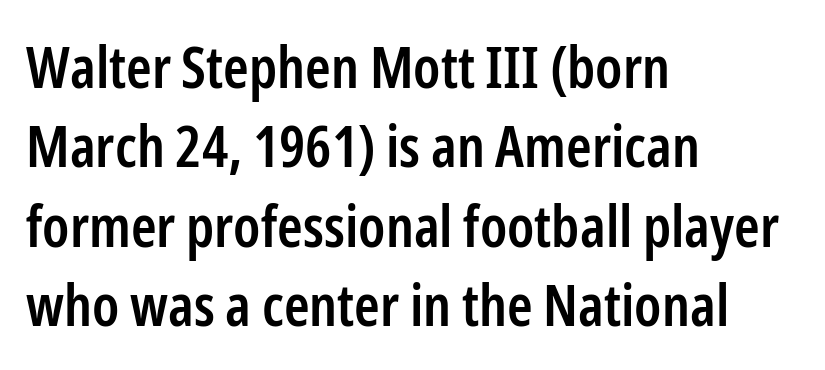
The image shows 58 px semibold, condensed sans-serif type, upright; set left-aligned, normal line spacing (1.37x), normal letter spacing, not underlined; low stroke contrast and a medium x-height.
